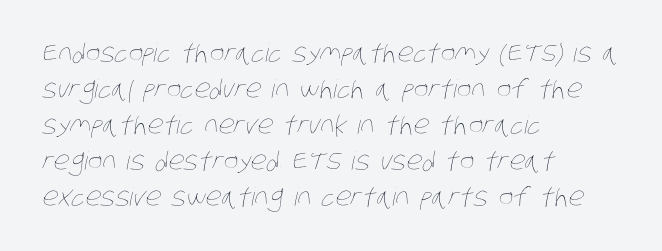
Evenly set lines give the paragraph a standard silhouette. Stems and bowls with no extra thickness — not bold. Line beginnings align vertically; line endings do not. This rendering features lettering with no underline. Words appear dense and cohesive because spacing is normal.
